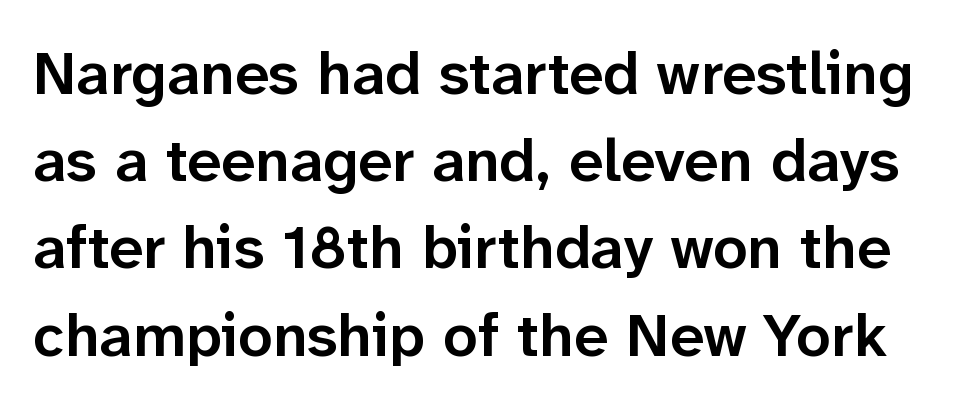
{"serif": "no", "italic": "no", "bold": "semi", "weight": "semibold", "width": "normal", "stroke_contrast": "low", "x_height": "medium", "monospaced": "no", "underline": "no", "line_spacing": "normal", "line_spacing_ratio": 1.43, "letter_spacing": "normal", "letter_spacing_em": 0.0, "glyph_px": 61}
